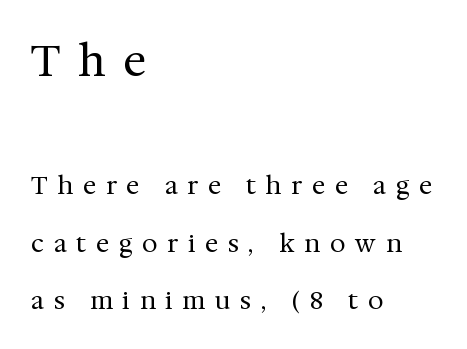
{"serif": "yes", "italic": "no", "bold": "no", "weight": "regular", "width": "normal", "stroke_contrast": "medium", "x_height": "medium", "monospaced": "no", "underline": "no", "align": "left", "line_spacing": "loose", "line_spacing_ratio": 2.31, "letter_spacing": "wide", "letter_spacing_em": 0.4, "larger_block": "first", "size_ratio": 1.76, "glyph_px": 44}
